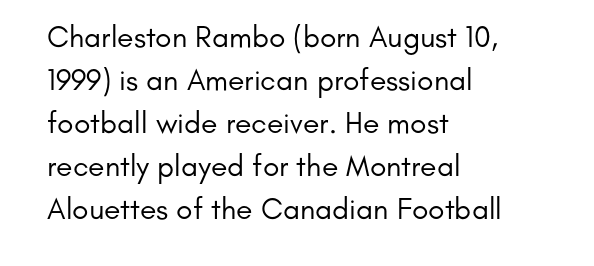
Q: Is the text bold? A: No.
Q: Is the text italic (slanted)? A: No, it is upright.
Q: Is the typeface a serif or a sans-serif typeface? A: Sans-serif.
Q: Is the text underlined? A: No.
Q: How is the paragraph aligned? A: Left-aligned.
Q: Is the spacing between letters normal or unusually wide? A: Normal.
Q: Is the spacing between lines tight, normal or loose? A: Normal.
Q: Width (condensed, normal, or wide)? A: Normal.
Q: Stroke contrast? A: Low.
Q: x-height? A: Small.
Q: Monospaced? A: No.
